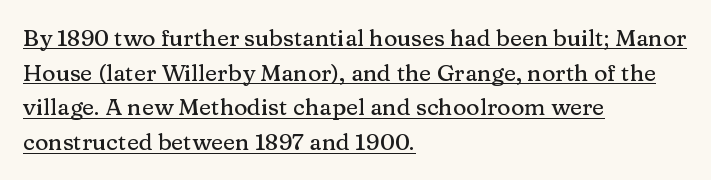
{"italic": "no", "underline": "yes", "align": "left", "line_spacing": "normal", "line_spacing_ratio": 1.51, "letter_spacing": "normal", "letter_spacing_em": 0.0, "glyph_px": 23}
